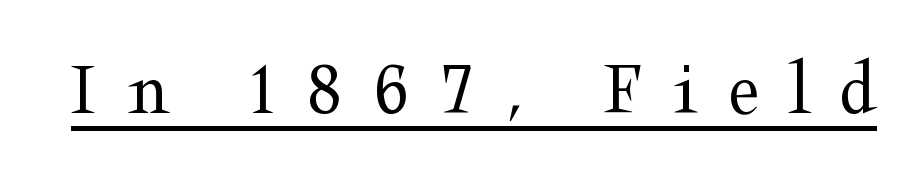
The image shows 78 px regular-weight, wide serif type, upright; set unusually wide letter spacing (+0.39 em), underlined; medium stroke contrast and a medium x-height.
